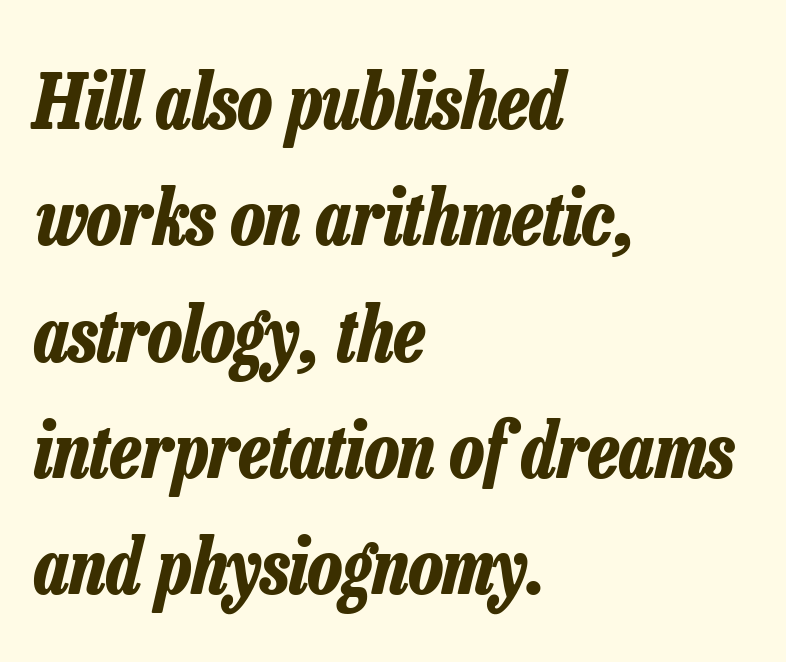
The image shows 76 px bold, condensed type, italic (leaning right); set left-aligned, normal line spacing (1.53x), normal letter spacing, not underlined; low stroke contrast and a medium x-height.
